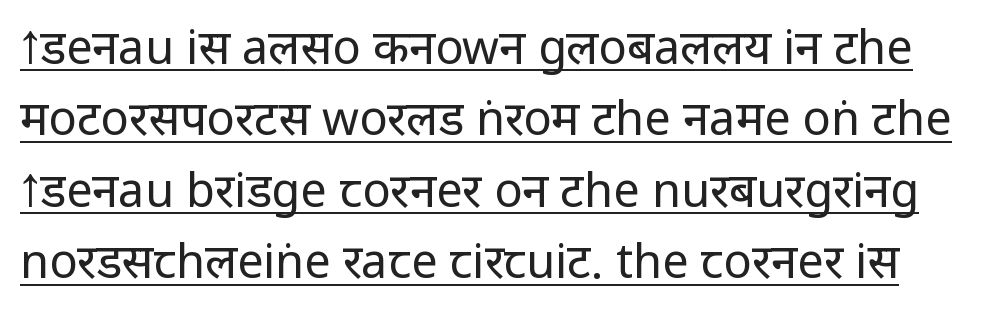
The image shows 47 px regular-weight, condensed sans-serif type, upright; set normal line spacing (1.52x), normal letter spacing, underlined; low stroke contrast and a large x-height.
